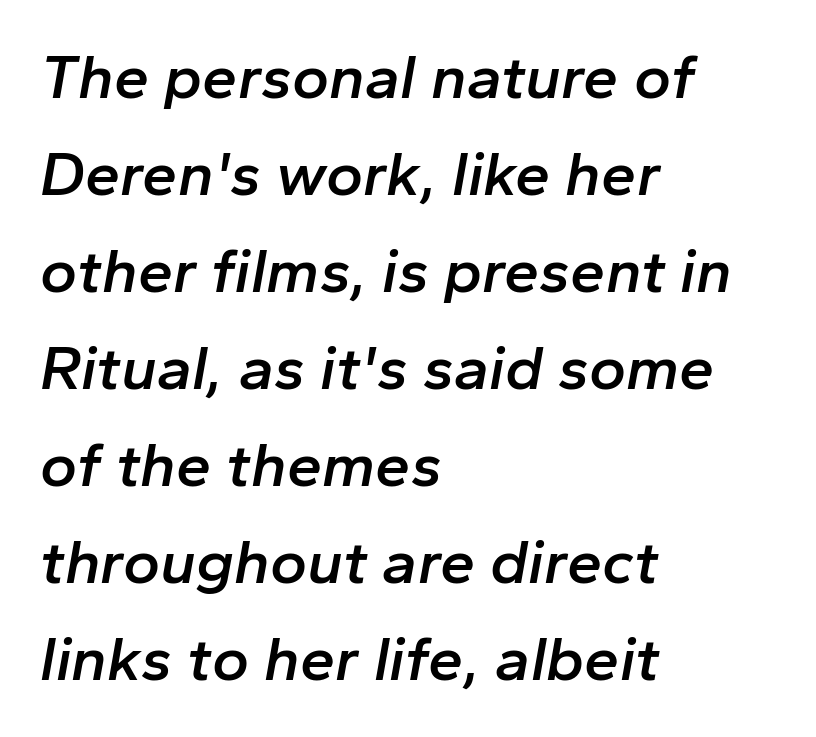
Q: Is the text bold? A: Semi-bold.
Q: Is the text italic (slanted)? A: Yes, it leans right by about 10 degrees.
Q: Is the text underlined? A: No.
Q: How is the paragraph aligned? A: Left-aligned.
Q: Is the spacing between letters normal or unusually wide? A: Normal.
Q: Is the spacing between lines tight, normal or loose? A: Normal.
Q: Width (condensed, normal, or wide)? A: Normal.
Q: Stroke contrast? A: Low.
Q: x-height? A: Medium.
Q: Monospaced? A: No.
